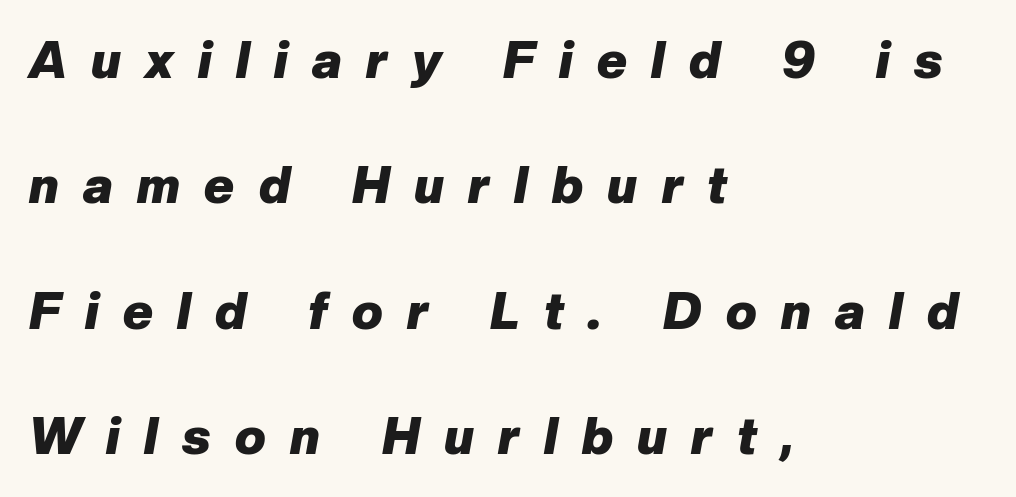
Q: Is the text bold? A: Yes.
Q: Is the text italic (slanted)? A: Yes, it leans right by about 10 degrees.
Q: Is the text underlined? A: No.
Q: How is the paragraph aligned? A: Left-aligned.
Q: Is the spacing between letters normal or unusually wide? A: Unusually wide.
Q: Is the spacing between lines tight, normal or loose? A: Loose.
Q: Width (condensed, normal, or wide)? A: Normal.
Q: Stroke contrast? A: Low.
Q: x-height? A: Medium.
Q: Monospaced? A: No.
